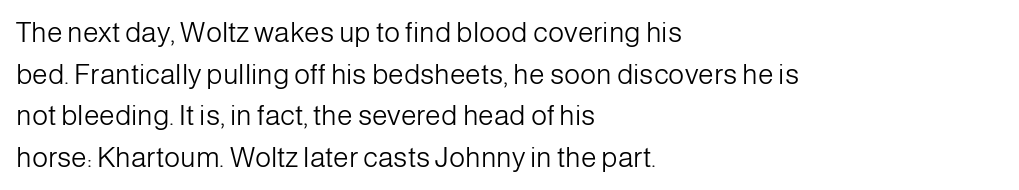
{"serif": "no", "italic": "no", "bold": "no", "weight": "light", "width": "normal", "stroke_contrast": "low", "x_height": "medium", "monospaced": "no", "underline": "no", "align": "left", "line_spacing": "normal", "line_spacing_ratio": 1.49, "letter_spacing": "normal", "letter_spacing_em": 0.0, "glyph_px": 28}
